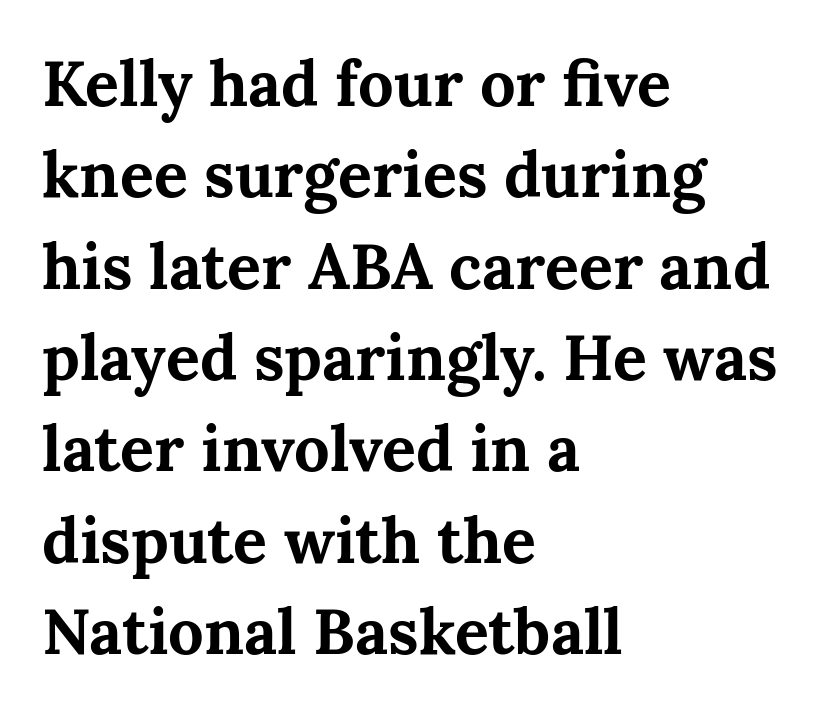
The image shows 63 px bold serif type, upright; set left-aligned, normal line spacing (1.45x), normal letter spacing, not underlined; medium stroke contrast and a medium x-height.
